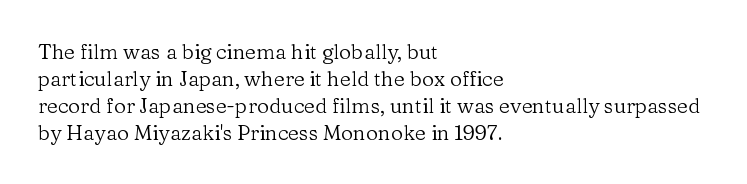
The image shows 21 px text type, upright; set left-aligned, normal line spacing (1.28x), normal letter spacing, not underlined.
